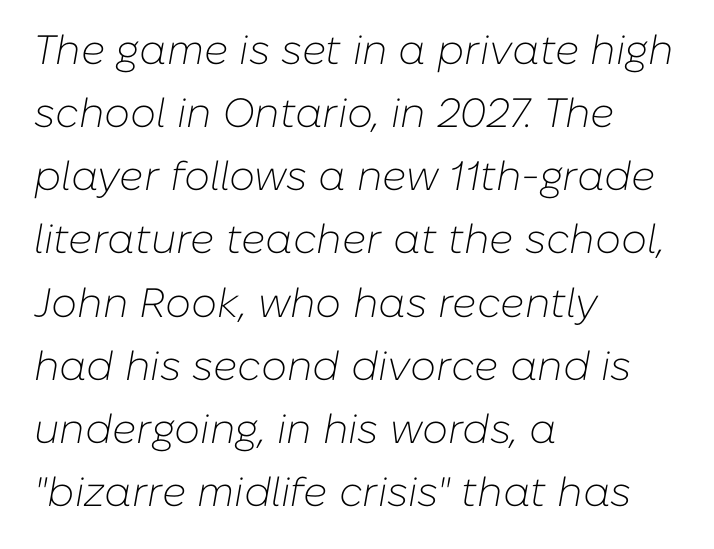
There's an unmistakable incline to the writing here. Looks like regular typesetting: each glyph gets only the width it needs. The strokes carry an ordinary text weight at most. The glyphs are unaccompanied by any horizontal stroke below them. Is the block centered? No — it sits flush against the left margin. Baseline-to-baseline distance is the conventional proportion of letter height.
